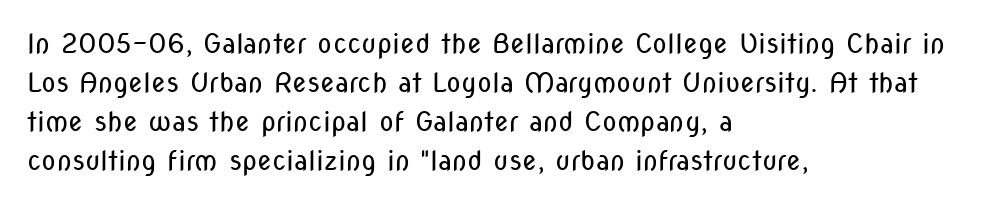
The image shows 27 px text type, upright; set left-aligned, normal line spacing (1.45x), normal letter spacing, not underlined.
